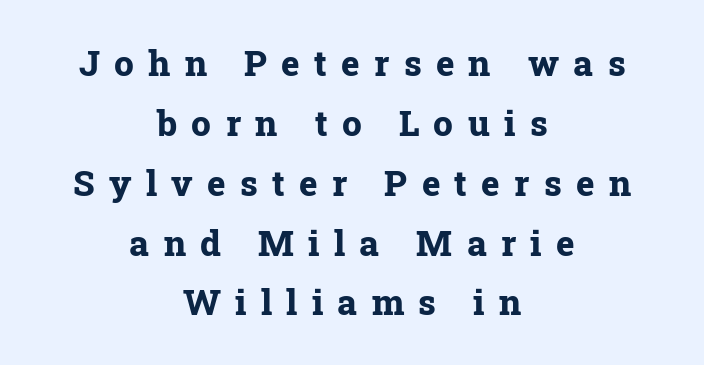
The image shows 35 px bold serif type, upright; set centered, line spacing 1.71x, unusually wide letter spacing (+0.41 em), not underlined; low stroke contrast and a medium x-height.
